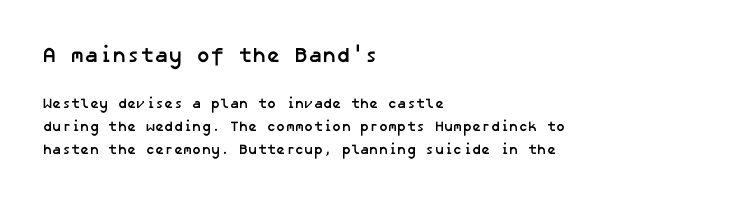
The face used here is rendered with its standard letterfit. In CSS terms this would be text-align: left. Underline: absent. The glyphs have the mass of a bold cut.
